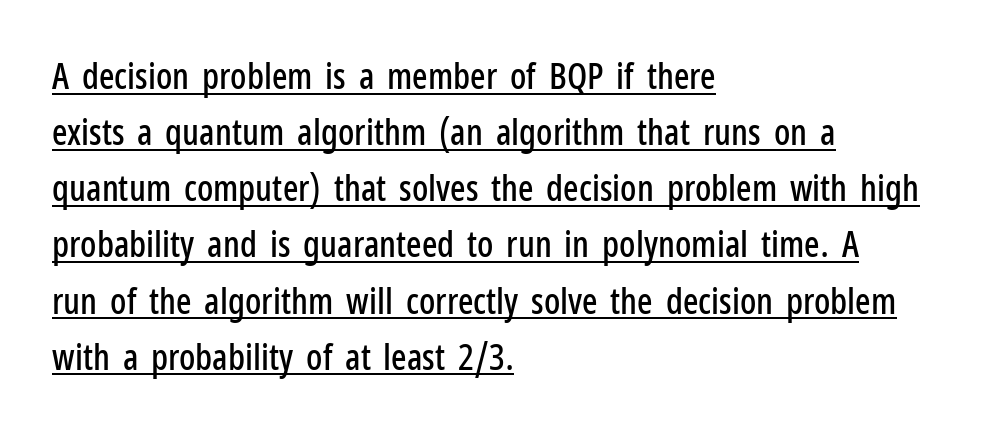
{"serif": "no", "italic": "no", "width": "condensed", "stroke_contrast": "low", "x_height": "medium", "monospaced": "no", "underline": "yes", "align": "left", "line_spacing": "normal", "line_spacing_ratio": 1.56, "letter_spacing": "normal", "letter_spacing_em": 0.0, "glyph_px": 36}
